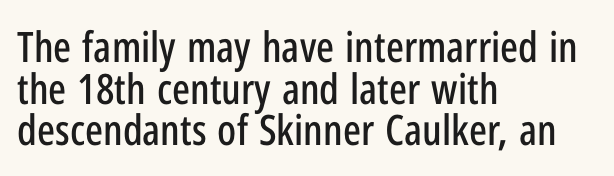
Q: Is the text italic (slanted)? A: No, it is upright.
Q: Is the typeface a serif or a sans-serif typeface? A: Sans-serif.
Q: Is the text underlined? A: No.
Q: How is the paragraph aligned? A: Left-aligned.
Q: Is the spacing between letters normal or unusually wide? A: Normal.
Q: Is the spacing between lines tight, normal or loose? A: Tight.
Q: Width (condensed, normal, or wide)? A: Condensed.
Q: Stroke contrast? A: Low.
Q: x-height? A: Medium.
Q: Monospaced? A: No.
